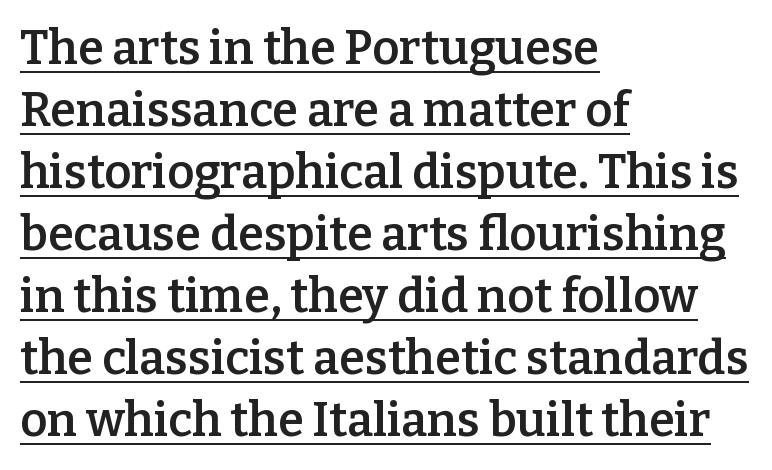
{"serif": "yes", "italic": "no", "bold": "semi", "weight": "semibold", "width": "normal", "stroke_contrast": "low", "x_height": "medium", "monospaced": "no", "underline": "yes", "align": "left", "line_spacing": "normal", "line_spacing_ratio": 1.32, "letter_spacing": "normal", "letter_spacing_em": 0.0, "glyph_px": 47}
